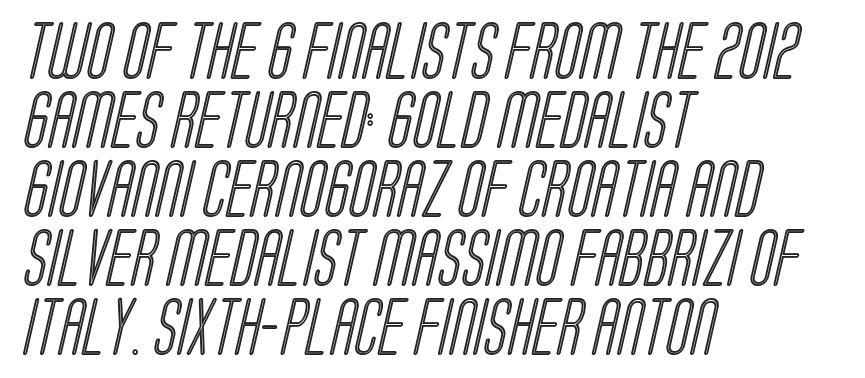
The image shows 57 px condensed type; set left-aligned, line spacing 1.21x, normal letter spacing, not underlined; a large x-height.
